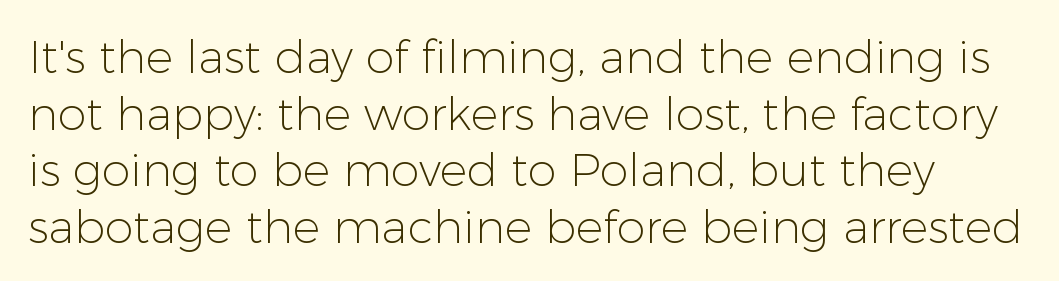
The image shows 46 px light sans-serif type, upright; set line spacing 1.23x, normal letter spacing, not underlined; low stroke contrast and a medium x-height.
